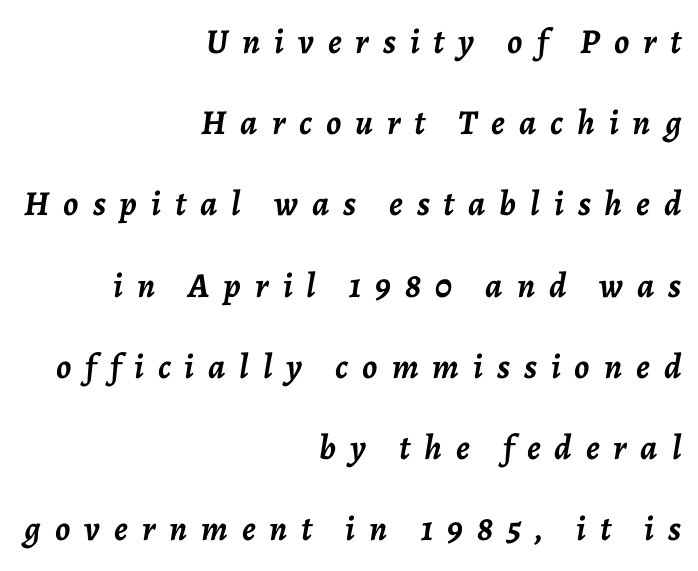
{"italic": "yes", "lean": "right", "slant_degrees": 7, "bold": "yes", "weight": "semibold", "width": "normal", "stroke_contrast": "low", "x_height": "medium", "monospaced": "no", "underline": "no", "align": "right", "line_spacing": "loose", "line_spacing_ratio": 2.32, "letter_spacing": "wide", "letter_spacing_em": 0.4, "glyph_px": 35}
